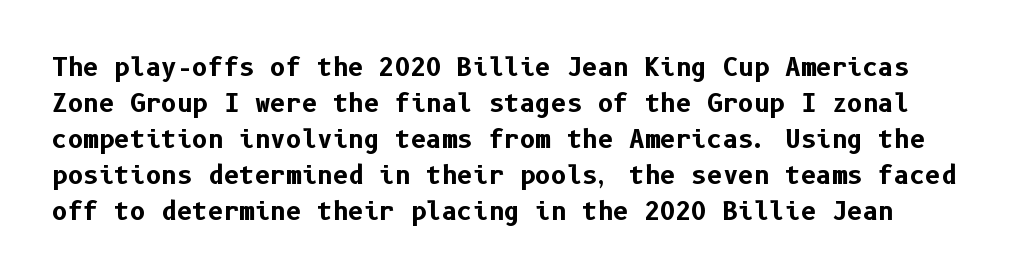
The gap between lines stays unmarked. Compared with typical body copy, the letter spacing here is the same. A typesetter would mark this as roman, not italic. You'd pick this weight for a headline — it's a proper bold. If you measured baseline to baseline, you'd find a middling distance.
